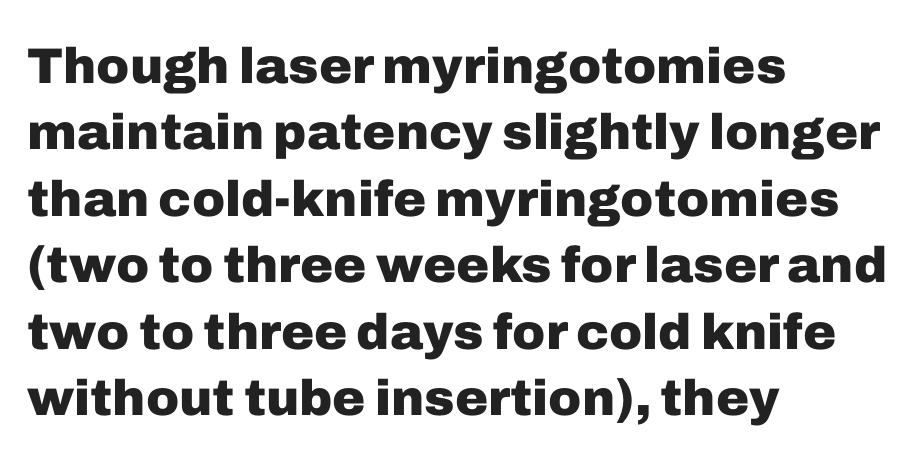
{"serif": "no", "italic": "no", "bold": "yes", "weight": "heavy", "width": "normal", "stroke_contrast": "low", "x_height": "medium", "monospaced": "no", "underline": "no", "align": "left", "line_spacing": "normal", "line_spacing_ratio": 1.33, "letter_spacing": "normal", "letter_spacing_em": 0.0, "glyph_px": 50}
